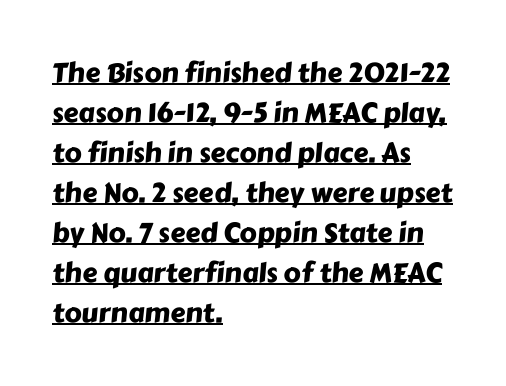
The line-height multiplier appears to be the usual default. Each word holds together tightly as a unit, with standard inter-letter gaps. The words here are underlined. Each line starts at the same left margin while the right side varies.
